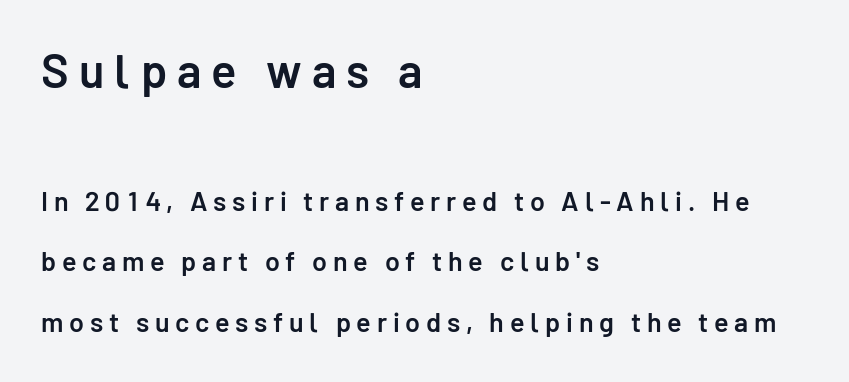
Q: Is the text bold? A: Semi-bold.
Q: Is the text italic (slanted)? A: No, it is upright.
Q: Is the typeface a serif or a sans-serif typeface? A: Sans-serif.
Q: Is the text underlined? A: No.
Q: How is the paragraph aligned? A: Left-aligned.
Q: Is the spacing between letters normal or unusually wide? A: Unusually wide.
Q: Is the spacing between lines tight, normal or loose? A: Loose.
Q: Which block of text is set in a larger size, the first (top) or the second (bottom)? A: The first (top) one.
Q: Width (condensed, normal, or wide)? A: Normal.
Q: Stroke contrast? A: Low.
Q: x-height? A: Medium.
Q: Monospaced? A: No.
